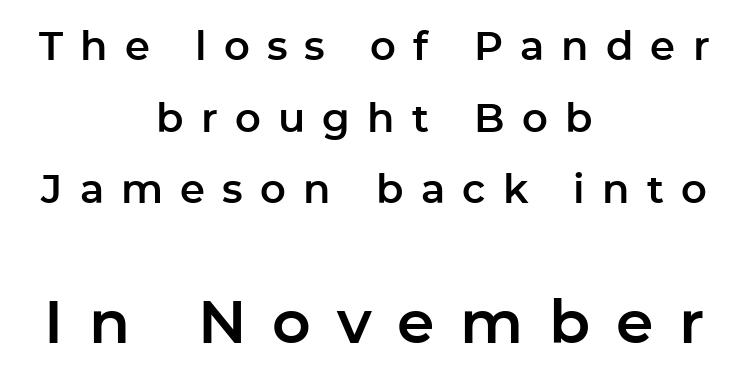
Q: Is the text italic (slanted)? A: No, it is upright.
Q: Is the typeface a serif or a sans-serif typeface? A: Sans-serif.
Q: Is the text underlined? A: No.
Q: How is the paragraph aligned? A: Centered.
Q: Is the spacing between letters normal or unusually wide? A: Unusually wide.
Q: Which block of text is set in a larger size, the first (top) or the second (bottom)? A: The second (bottom) one.
Q: Width (condensed, normal, or wide)? A: Normal.
Q: Stroke contrast? A: Low.
Q: x-height? A: Medium.
Q: Monospaced? A: No.
